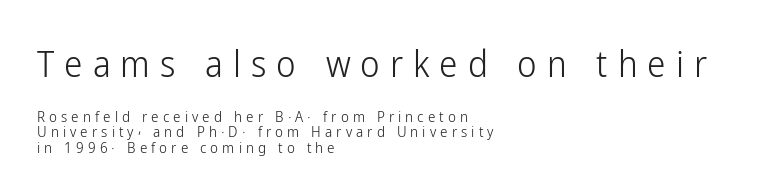
{"serif": "no", "italic": "no", "bold": "no", "weight": "light", "width": "condensed", "stroke_contrast": "low", "x_height": "medium", "monospaced": "no", "underline": "no", "align": "left", "line_spacing": "tight", "line_spacing_ratio": 1.03, "letter_spacing": "wide", "letter_spacing_em": 0.27, "larger_block": "first", "size_ratio": 2.47, "glyph_px": 37}
